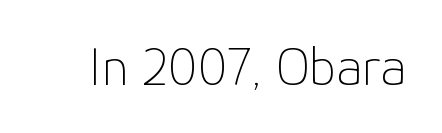
{"serif": "no", "italic": "no", "bold": "no", "weight": "thin", "width": "normal", "stroke_contrast": "low", "x_height": "medium", "monospaced": "no", "underline": "no", "letter_spacing": "normal", "letter_spacing_em": 0.0, "glyph_px": 55}
